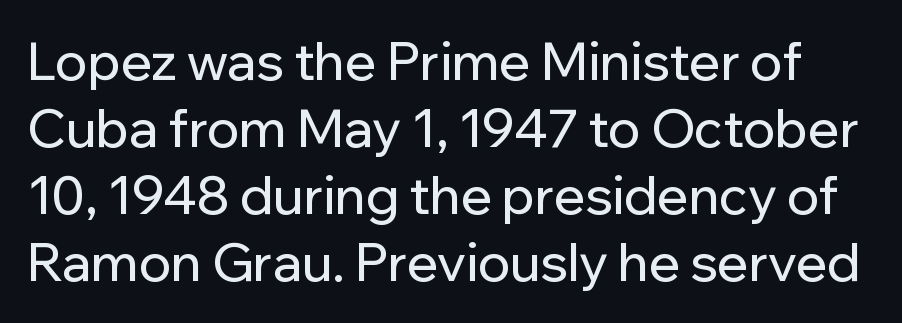
The letters sit at their default tracking, neither squeezed nor spread. The specimen reads as upright at a glance. Are there feet on the stems? There aren't — it's a sans. Plain, unruled lines of type. Successive baselines arrive at the customary interval.
